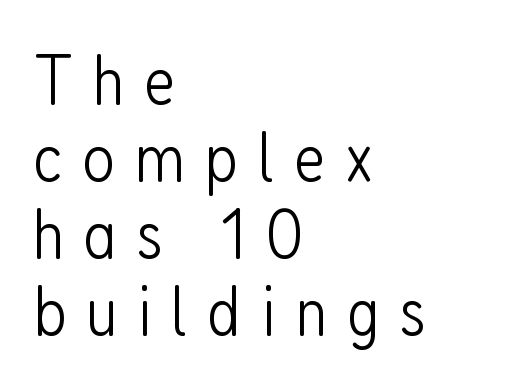
Each letter's strokes conclude bluntly, with no projecting serifs. You could barely slide anything between these rows. Heft: none added — not bold. Every stem runs plumb, perpendicular to the baseline.
